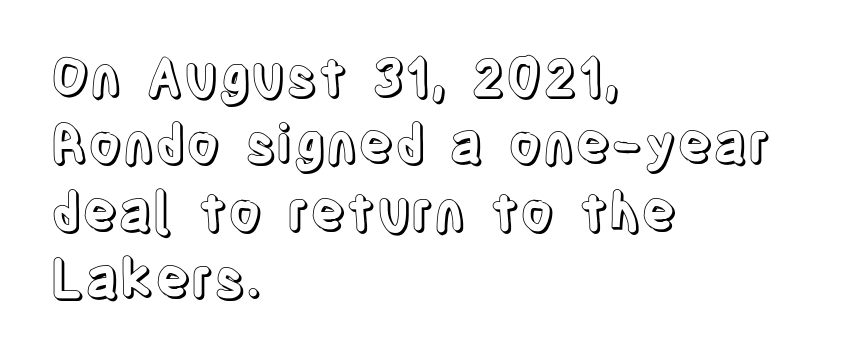
Q: Is the text italic (slanted)? A: No, it is upright.
Q: Is the text underlined? A: No.
Q: How is the paragraph aligned? A: Left-aligned.
Q: Is the spacing between letters normal or unusually wide? A: Normal.
Q: Is the spacing between lines tight, normal or loose? A: Normal.
Q: Width (condensed, normal, or wide)? A: Condensed.
Q: x-height? A: Large.
Q: Monospaced? A: No.
